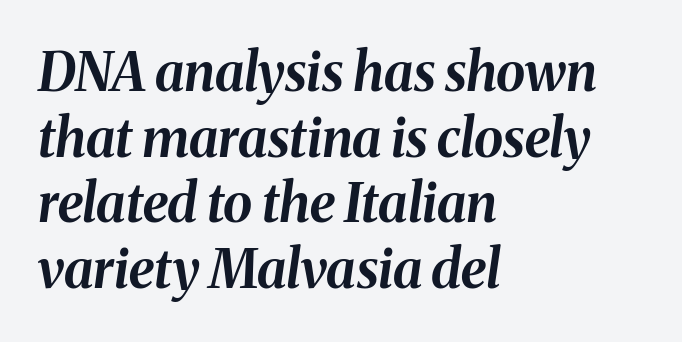
Q: Is the text bold? A: Yes.
Q: Is the text italic (slanted)? A: Yes, it leans right by about 8 degrees.
Q: Is the text underlined? A: No.
Q: How is the paragraph aligned? A: Left-aligned.
Q: Is the spacing between letters normal or unusually wide? A: Normal.
Q: Width (condensed, normal, or wide)? A: Normal.
Q: Stroke contrast? A: Medium.
Q: x-height? A: Medium.
Q: Monospaced? A: No.
